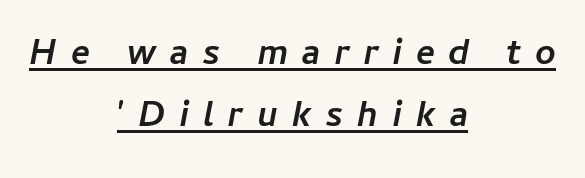
The lines are quadded center. The typography opts for an oblique posture over an upright one. Weight: bold. In designer terms, the underline attribute is active on this setting. Characters follow at a spacing far wider than the type designer built in.
